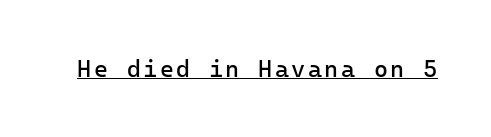
Q: Is the text bold? A: No.
Q: Is the text italic (slanted)? A: No, it is upright.
Q: Is the text underlined? A: Yes.
